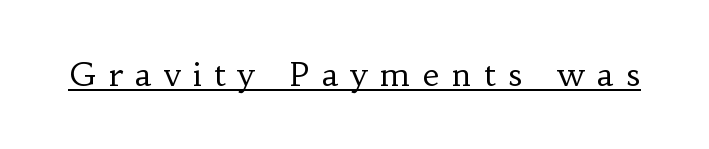
Q: Is the text bold? A: No.
Q: Is the text italic (slanted)? A: No, it is upright.
Q: Is the typeface a serif or a sans-serif typeface? A: Serif.
Q: Is the text underlined? A: Yes.
Q: Is the spacing between letters normal or unusually wide? A: Unusually wide.
Q: Width (condensed, normal, or wide)? A: Normal.
Q: Stroke contrast? A: Low.
Q: x-height? A: Small.
Q: Monospaced? A: No.
